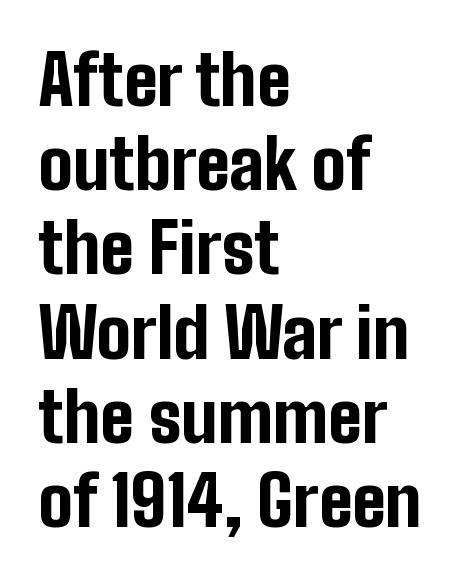
The area under the type is left untouched. As a designer I'd log this as weight 700, bold. Characters remain perfectly vertical along every line. I'd call this a sans setting — the letters go barefoot. The rendering keeps characters at their native spacing.
